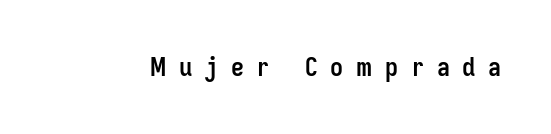
Q: Is the text bold? A: Yes.
Q: Is the text italic (slanted)? A: No, it is upright.
Q: Is the text underlined? A: No.
Q: Is the spacing between letters normal or unusually wide? A: Unusually wide.
